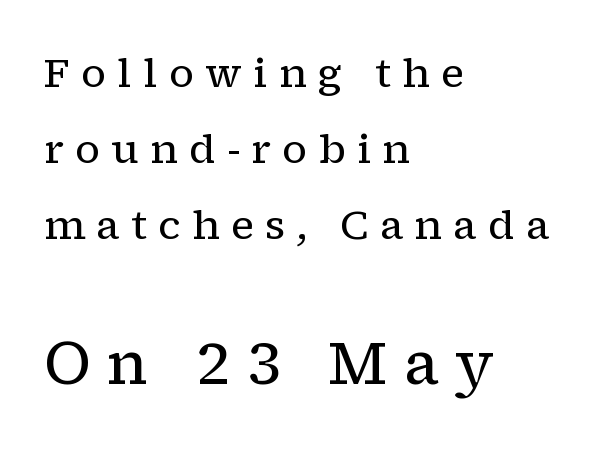
The image shows 61 px regular-weight serif type, upright; set left-aligned, line spacing 1.85x, unusually wide letter spacing (+0.27 em), not underlined; the second (bottom) block is 1.49x larger; low stroke contrast and a medium x-height.
